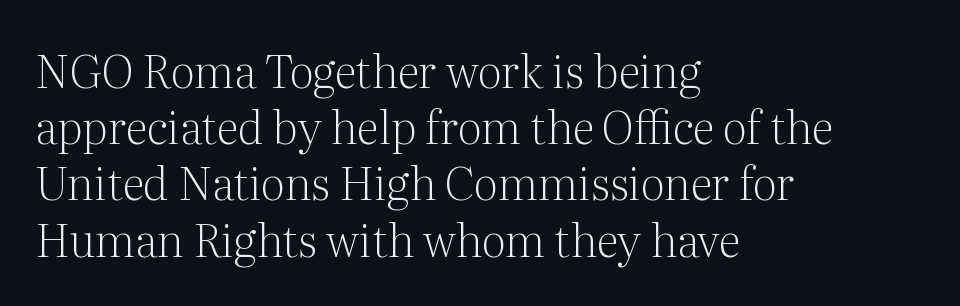
Vertical spacing — default. The letters sit at their default tracking, neither squeezed nor spread. The characters are drawn with everyday or finer stroke widths. Spacing verdict: proportional, widths tailored to each character. No word sits above an underline. The rendering shows small feet on the letterforms — a serif design.
